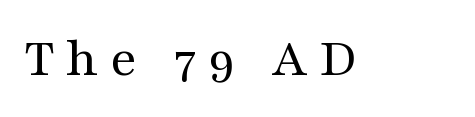
A bare baseline throughout the passage. Are there feet on the stems? There are — it's a serif. This is not heavy type; no bold has been used. Think of a printed novel: that variable character pitch is what you see here. The axis of the letterforms is exactly vertical.
